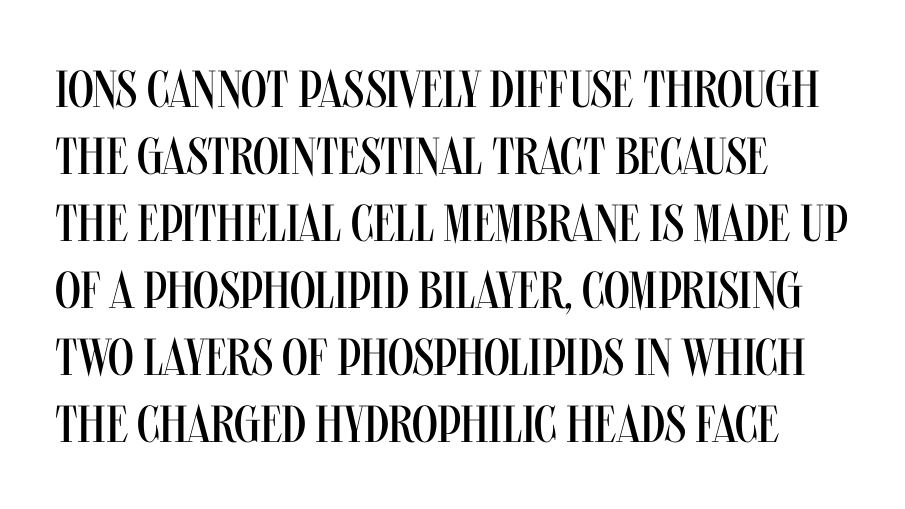
{"serif": "no", "italic": "no", "bold": "no", "weight": "regular", "width": "condensed", "stroke_contrast": "medium", "x_height": "large", "monospaced": "no", "underline": "no", "align": "left", "line_spacing": "normal", "line_spacing_ratio": 1.29, "letter_spacing": "normal", "letter_spacing_em": 0.0, "glyph_px": 52}
